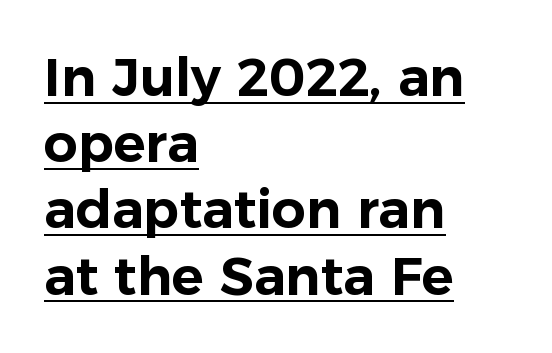
What's the leading like? Ordinary, nothing unusual. Caption: standard tracking, unaltered. A typesetter would label this face a sans. The passage is arranged the way most books set body copy — flush left.
